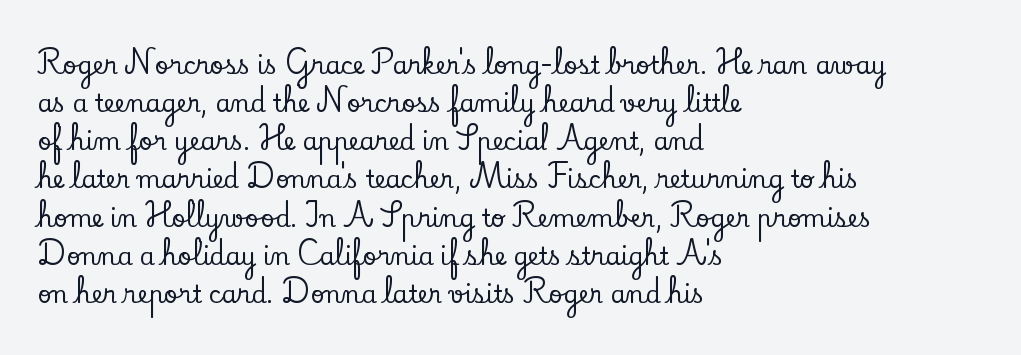
A normal amount of white space separates one row of letters from the next. In terms of letterspacing, this is plain default setting. Quick note: not italic, upright. Only glyphs here, with clear space below each row. Horizontally, the lines are justified to the leading edge only.
